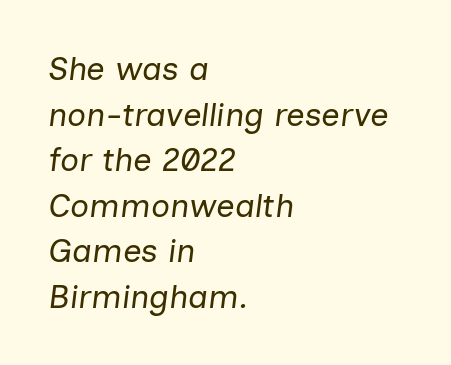
The image shows 33 px regular-weight type, italic (leaning right); set left-aligned, normal line spacing (1.38x), normal letter spacing, not underlined; low stroke contrast and a medium x-height.
